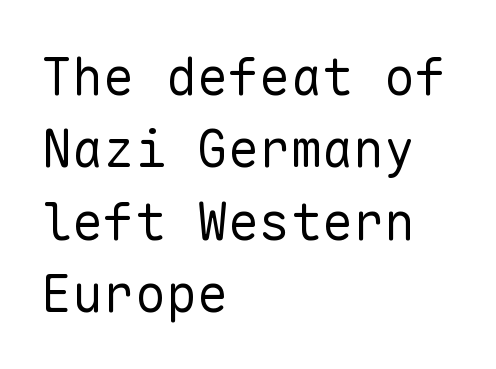
Q: Is the text bold? A: No.
Q: Is the text italic (slanted)? A: No, it is upright.
Q: Is the typeface a serif or a sans-serif typeface? A: Sans-serif.
Q: Is the text underlined? A: No.
Q: How is the paragraph aligned? A: Left-aligned.
Q: Is the spacing between letters normal or unusually wide? A: Normal.
Q: Is the spacing between lines tight, normal or loose? A: Normal.
Q: Width (condensed, normal, or wide)? A: Normal.
Q: Stroke contrast? A: Low.
Q: x-height? A: Medium.
Q: Monospaced? A: Yes.
